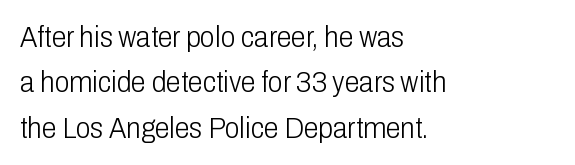
Does the copy run flush right? No — it runs flush left. A typesetter would call this proportional, since set widths differ per character. This rendering employs a face without finishing strokes, i.e., a sans-serif. The specimen omits any rule beneath the text block's lines.
